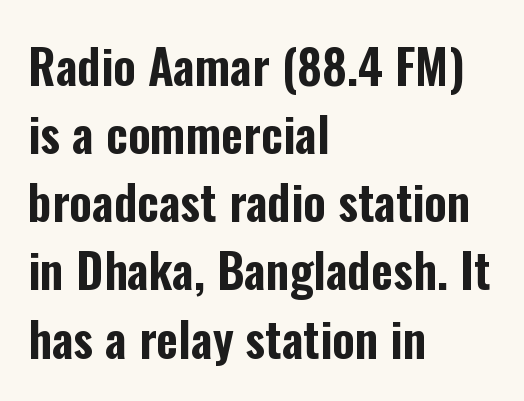
Line spacing here is normal. The type sits square on the baseline with zero lean. The letters advance in unequal steps, a hallmark of proportional type. Words float on clear page, feet unadorned.
